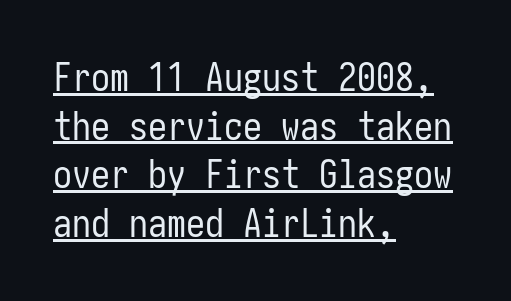
{"serif": "no", "italic": "no", "bold": "no", "weight": "regular", "width": "condensed", "stroke_contrast": "low", "x_height": "medium", "underline": "yes", "align": "left", "line_spacing": "normal", "line_spacing_ratio": 1.28, "letter_spacing": "normal", "letter_spacing_em": 0.0, "glyph_px": 38}
